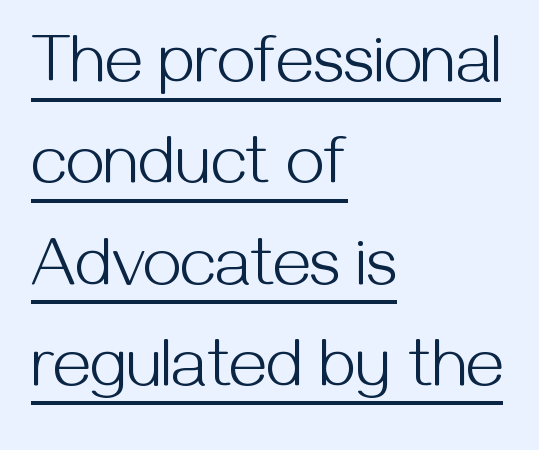
A roman cut, with each character standing at attention. Vertically, the passage feels balanced, rows spaced as you'd expect. The string is rendered with underlining switched on. Look at the tracking — it's just the regular setting, nothing added. The rendering anchors every line to the left-hand side. Is the type heavy? It reads as light-to-regular instead.
